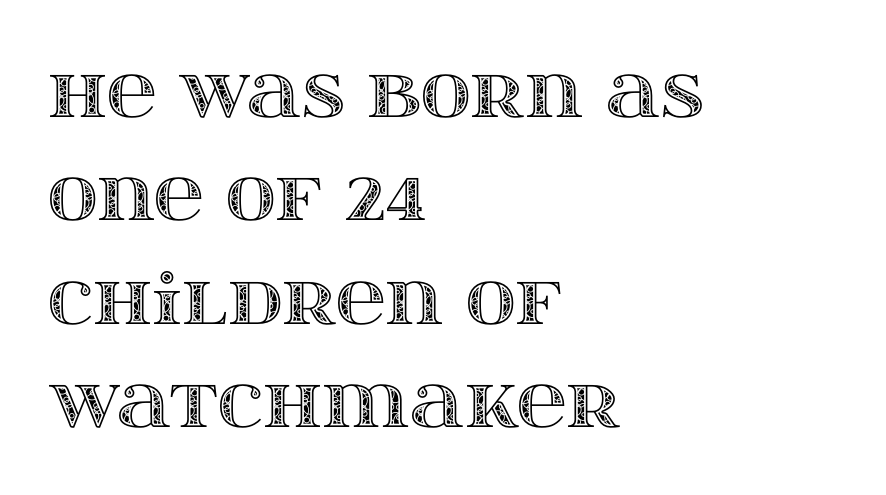
Quick note: interline space is typical. The zone under the glyphs is completely vacant. Looks like regular typesetting: each glyph gets only the width it needs. Short note: letters normally spaced. A student would call this left alignment; a typographer would say flush left, rag right. The lettering holds an erect, upright posture throughout.
